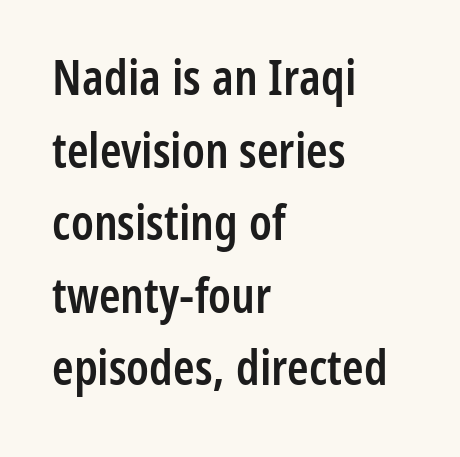
The image shows 49 px semibold, condensed sans-serif type, upright; set left-aligned, normal line spacing (1.48x), normal letter spacing, not underlined; low stroke contrast and a medium x-height.
